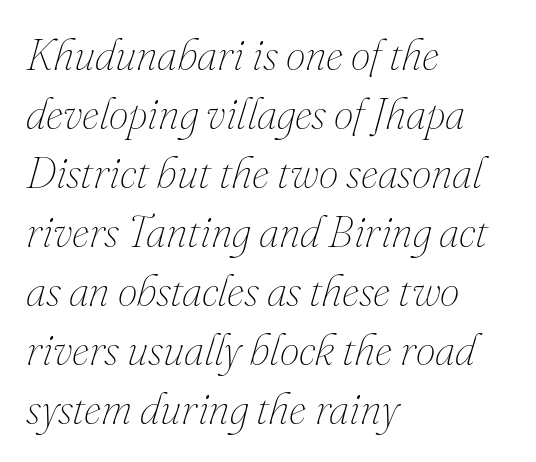
The image shows 44 px thin type, italic (leaning right); set left-aligned, normal line spacing (1.34x), normal letter spacing, not underlined; medium stroke contrast and a small x-height.
